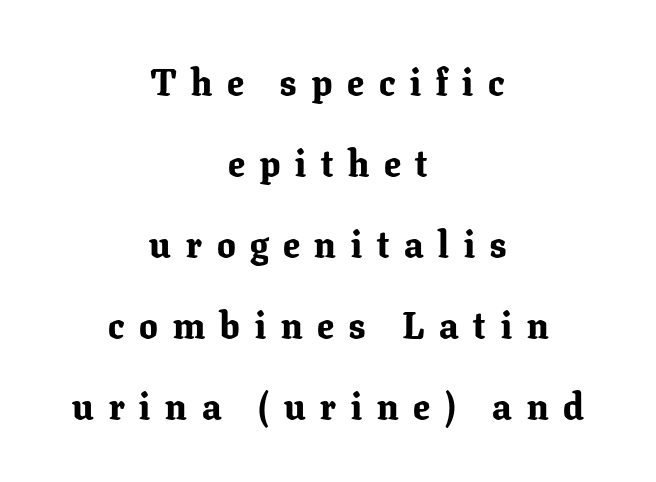
The image shows 37 px bold serif type, upright; set centered, loose line spacing (2.19x), unusually wide letter spacing (+0.4 em), not underlined; low stroke contrast and a medium x-height.
